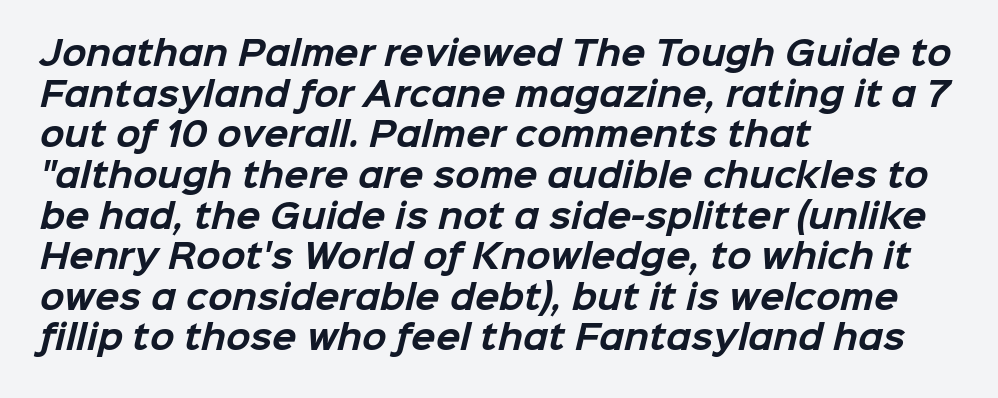
{"serif": "no", "bold": "yes", "weight": "bold", "width": "normal", "stroke_contrast": "low", "x_height": "medium", "monospaced": "no", "underline": "no", "align": "left", "line_spacing": "normal", "line_spacing_ratio": 1.27, "letter_spacing": "normal", "letter_spacing_em": 0.0, "glyph_px": 32}
